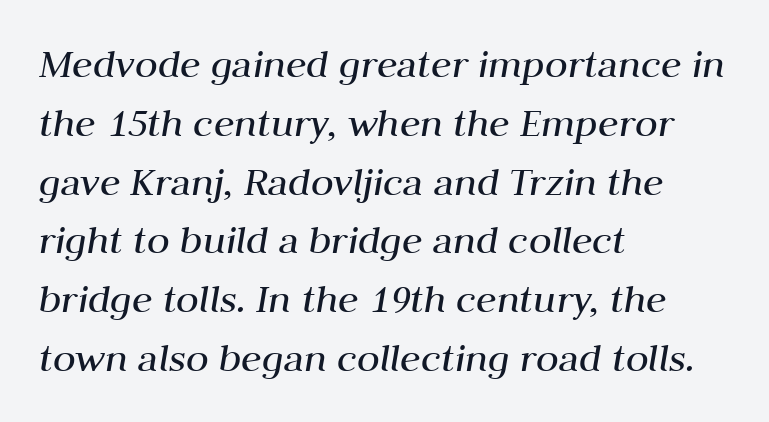
Q: Is the text bold? A: No.
Q: Is the text italic (slanted)? A: Yes, it leans right by about 10 degrees.
Q: Is the text underlined? A: No.
Q: How is the paragraph aligned? A: Left-aligned.
Q: Is the spacing between letters normal or unusually wide? A: Normal.
Q: Is the spacing between lines tight, normal or loose? A: Normal.
Q: Width (condensed, normal, or wide)? A: Normal.
Q: Stroke contrast? A: Medium.
Q: x-height? A: Medium.
Q: Monospaced? A: No.
